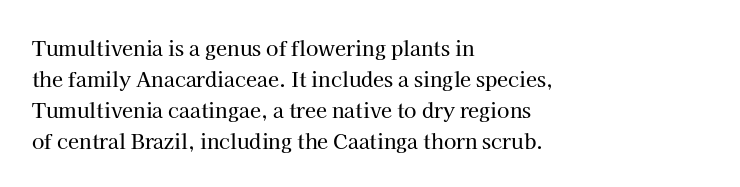
The image shows 20 px text type, upright; set left-aligned, normal line spacing (1.55x), normal letter spacing, not underlined.
